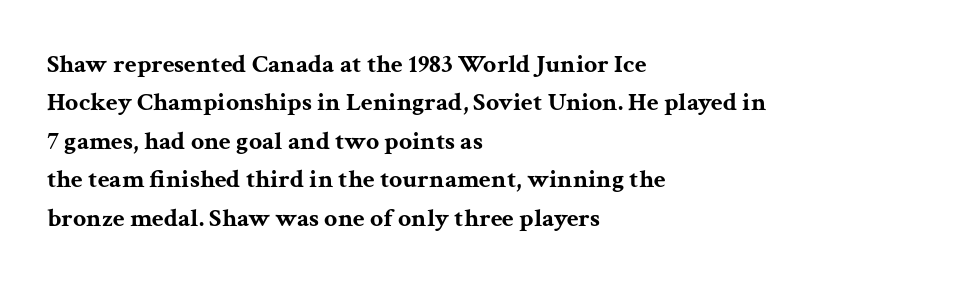
{"italic": "no", "bold": "yes", "underline": "no", "align": "left", "line_spacing": "normal", "line_spacing_ratio": 1.48, "letter_spacing": "normal", "letter_spacing_em": 0.0, "glyph_px": 26}
